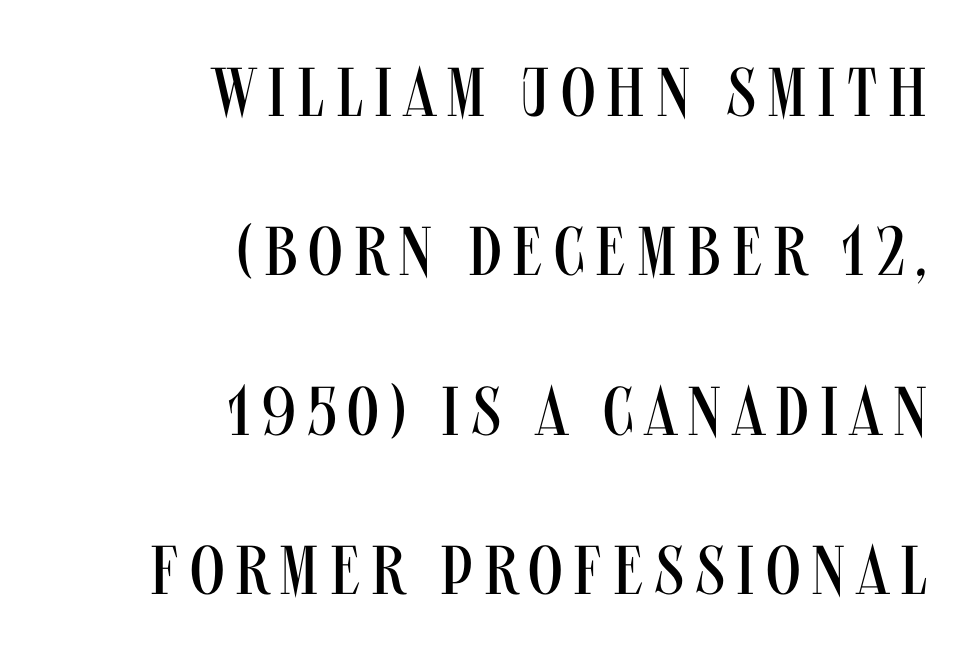
{"serif": "no", "italic": "no", "bold": "no", "weight": "regular", "width": "condensed", "stroke_contrast": "medium", "x_height": "large", "monospaced": "no", "underline": "no", "align": "right", "line_spacing": "loose", "line_spacing_ratio": 2.31, "glyph_px": 69}
